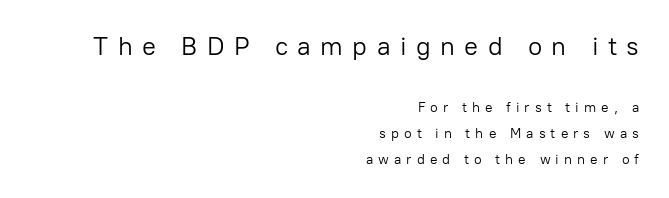
The font's upright variant was chosen for this text. Size contrast runs from large at the top to small at the bottom. Characters follow at a spacing far wider than the type designer built in. Typeset ragged left — the right edge is the straight one. This reads as an unemphasized weight, regular at the heaviest. A bare baseline throughout the passage.
